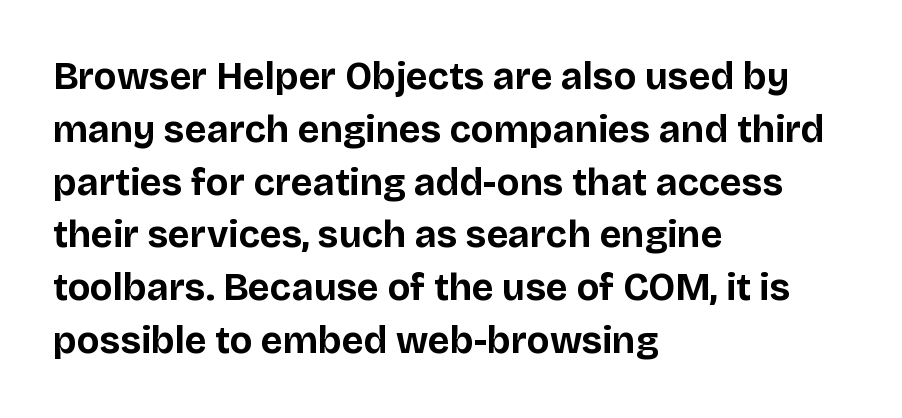
The image shows 38 px bold sans-serif type, upright; set left-aligned, normal line spacing (1.39x), normal letter spacing, not underlined; low stroke contrast and a large x-height.
